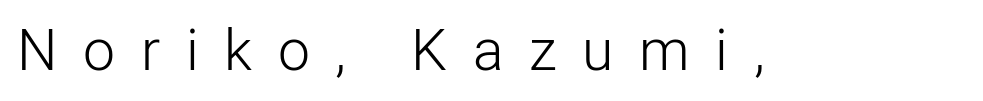
The face used here is a sans, in the tradition of grotesques and geometrics. Descender tails drop into unmarked territory. The typography opts for an upright posture over an oblique one. Looks like regular typesetting: each glyph gets only the width it needs. The type is letterspaced generously, with wide tracking.
